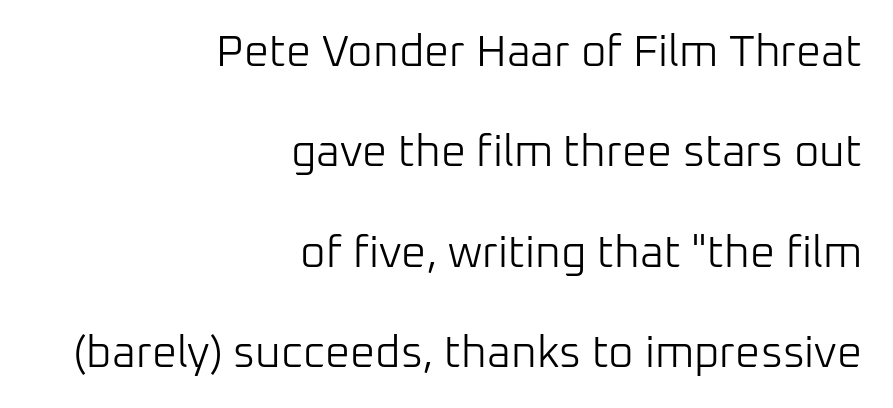
Q: Is the text bold? A: No.
Q: Is the text italic (slanted)? A: No, it is upright.
Q: Is the typeface a serif or a sans-serif typeface? A: Sans-serif.
Q: Is the text underlined? A: No.
Q: How is the paragraph aligned? A: Right-aligned.
Q: Is the spacing between letters normal or unusually wide? A: Normal.
Q: Is the spacing between lines tight, normal or loose? A: Loose.
Q: Width (condensed, normal, or wide)? A: Normal.
Q: Stroke contrast? A: Low.
Q: x-height? A: Medium.
Q: Monospaced? A: No.
